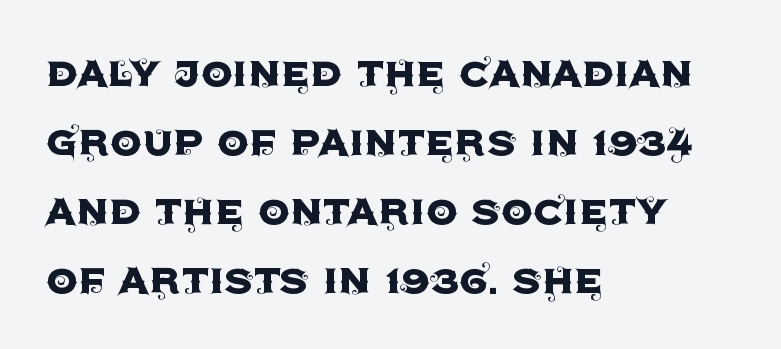
The image shows 50 px sans-serif type, upright; set left-aligned, normal line spacing (1.38x), normal letter spacing, not underlined; a large x-height.
